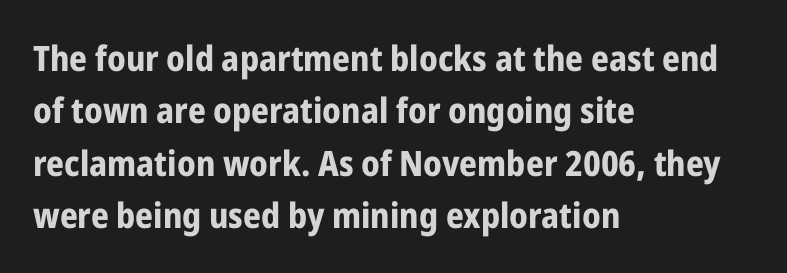
The image shows 35 px bold, condensed sans-serif type, upright; set left-aligned, normal line spacing (1.5x), normal letter spacing, not underlined; low stroke contrast and a medium x-height.
